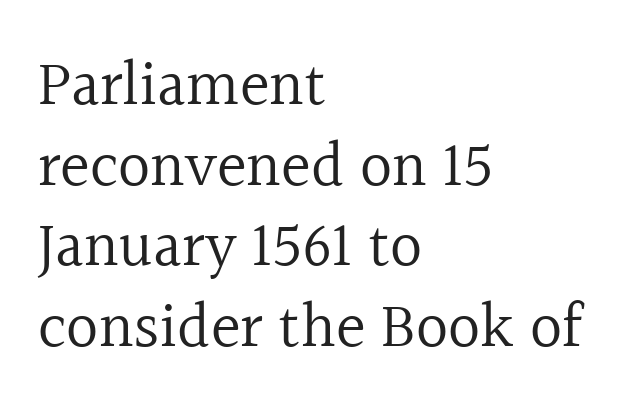
The image shows 63 px regular-weight serif type, upright; set left-aligned, normal line spacing (1.28x), normal letter spacing, not underlined; a medium x-height.
